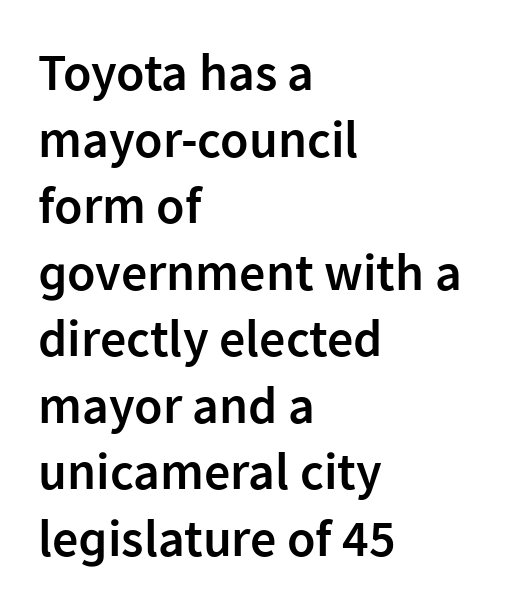
{"serif": "no", "italic": "no", "bold": "semi", "weight": "semibold", "width": "normal", "stroke_contrast": "low", "x_height": "medium", "monospaced": "no", "underline": "no", "align": "left", "line_spacing": "normal", "line_spacing_ratio": 1.28, "letter_spacing": "normal", "letter_spacing_em": 0.0, "glyph_px": 52}
